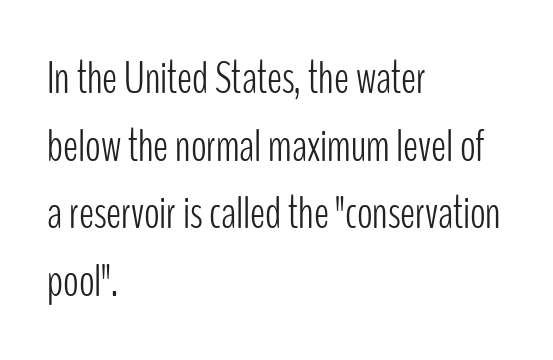
{"serif": "no", "italic": "no", "bold": "no", "weight": "light", "width": "condensed", "stroke_contrast": "low", "x_height": "medium", "monospaced": "no", "underline": "no", "align": "left", "line_spacing": "normal", "line_spacing_ratio": 1.47, "letter_spacing": "normal", "letter_spacing_em": 0.0, "glyph_px": 46}
